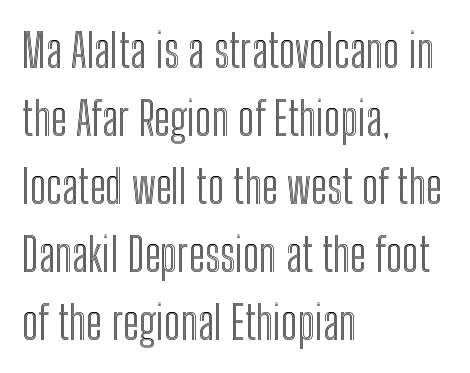
Horizontal alignment here is leftward, the default for most running prose. Compared with typical paragraphs, the rows here are spaced about the same. Each letter keeps its own natural width here, so spacing adapts to shape. Decoration check: the copy has no underline.
